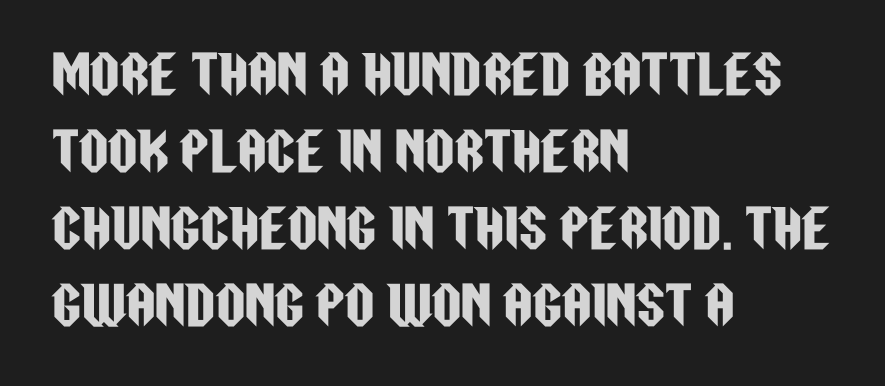
Do the characters align in a grid? No, the font is proportional. These lines stack with their left ends in a neat column. What kind of face is this? One without serifs — a sans. No word sits above an underline.
